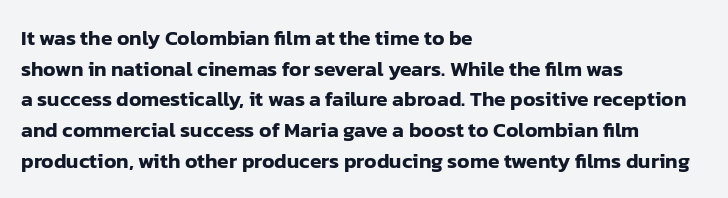
{"italic": "no", "underline": "no", "align": "left", "line_spacing": "normal", "line_spacing_ratio": 1.46, "letter_spacing": "normal", "letter_spacing_em": 0.0, "glyph_px": 21}
